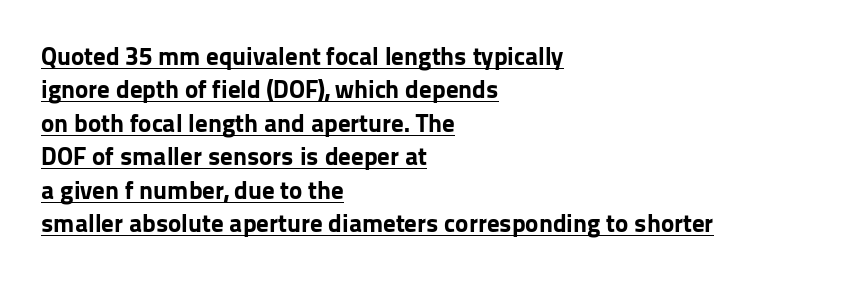
{"italic": "no", "bold": "yes", "underline": "yes", "align": "left", "line_spacing": "normal", "line_spacing_ratio": 1.34, "letter_spacing": "normal", "letter_spacing_em": 0.0, "glyph_px": 25}
